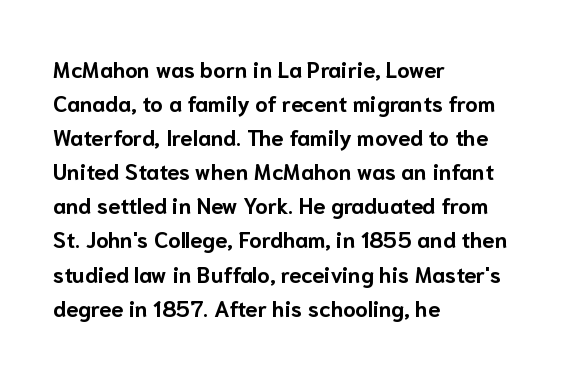
Q: Is the text bold? A: Yes.
Q: Is the text italic (slanted)? A: No, it is upright.
Q: Is the text underlined? A: No.
Q: How is the paragraph aligned? A: Left-aligned.
Q: Is the spacing between letters normal or unusually wide? A: Normal.
Q: Is the spacing between lines tight, normal or loose? A: Normal.
